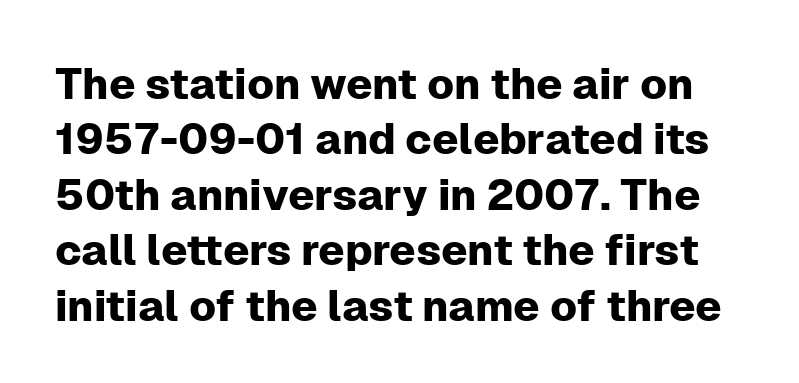
{"serif": "no", "italic": "no", "width": "normal", "stroke_contrast": "low", "x_height": "medium", "monospaced": "no", "underline": "no", "line_spacing": "normal", "line_spacing_ratio": 1.29, "letter_spacing": "normal", "letter_spacing_em": 0.0, "glyph_px": 43}
